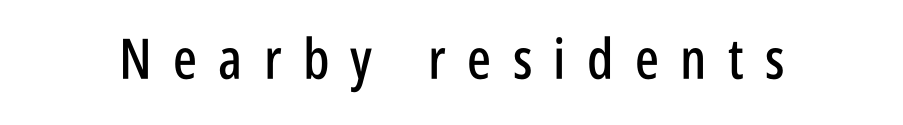
The letters stand straight up with perfectly vertical stems. Here the designer chose a conventional face with non-uniform glyph widths. The face used here is rendered with a markedly widened letterfit. Grotesque or geometric, the face here clearly has no serifs.
